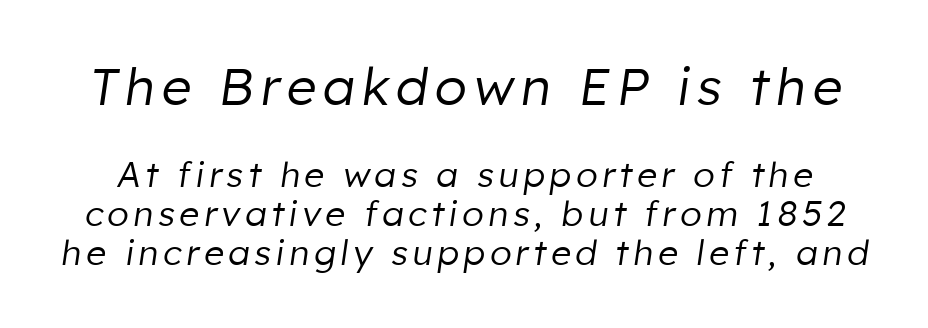
The image shows 52 px regular-weight type, italic (leaning right); set tight line spacing (1.11x), not underlined; the first (top) block is 1.49x larger; low stroke contrast and a medium x-height.
